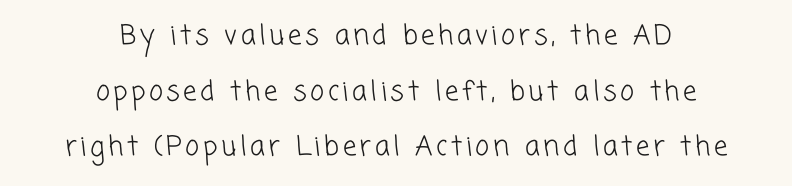
Which margin do the lines hug? Neither — every line sits in the middle. Weight: in the light-to-regular range. The foot of each line stays bare and open. The lines are spread far apart with generous leading.
